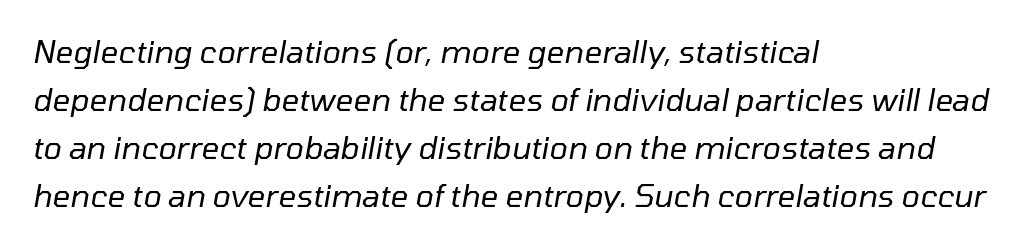
The image shows 31 px regular-weight type, italic (leaning right); set left-aligned, normal line spacing (1.55x), normal letter spacing, not underlined; low stroke contrast and a medium x-height.
